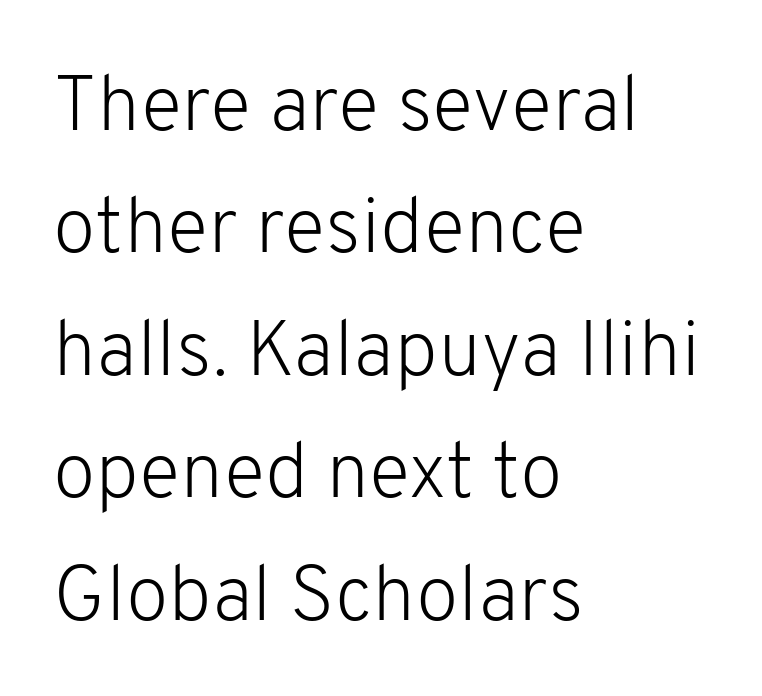
{"serif": "no", "italic": "no", "bold": "no", "weight": "light", "width": "normal", "stroke_contrast": "low", "x_height": "medium", "monospaced": "no", "underline": "no", "align": "left", "line_spacing": "normal", "line_spacing_ratio": 1.57, "letter_spacing": "normal", "letter_spacing_em": 0.0, "glyph_px": 78}
